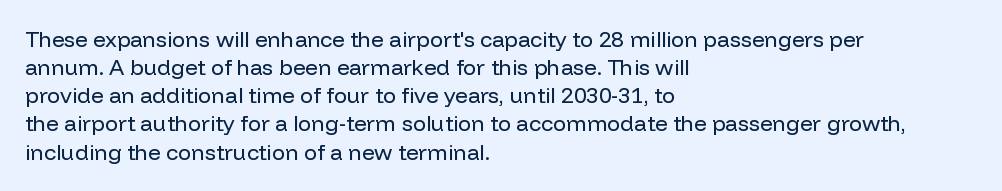
{"italic": "no", "bold": "no", "underline": "no", "align": "left", "line_spacing": "normal", "line_spacing_ratio": 1.28, "letter_spacing": "normal", "letter_spacing_em": 0.0, "glyph_px": 22}
